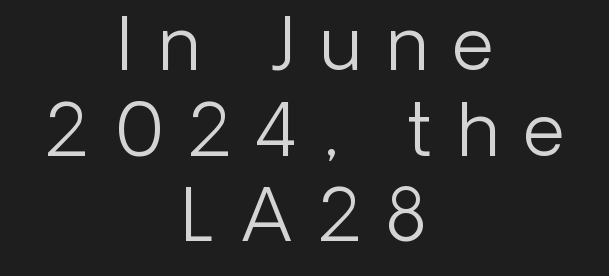
The image shows 72 px light sans-serif type, upright; set centered, line spacing 1.19x, unusually wide letter spacing (+0.35 em), not underlined; low stroke contrast and a medium x-height.
